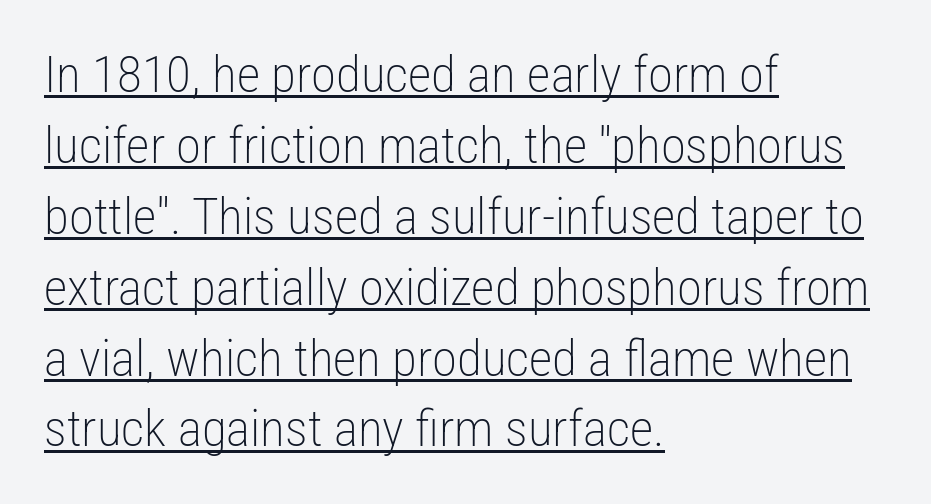
The image shows 51 px light, condensed sans-serif type, upright; set left-aligned, normal line spacing (1.39x), normal letter spacing, underlined; low stroke contrast and a medium x-height.
